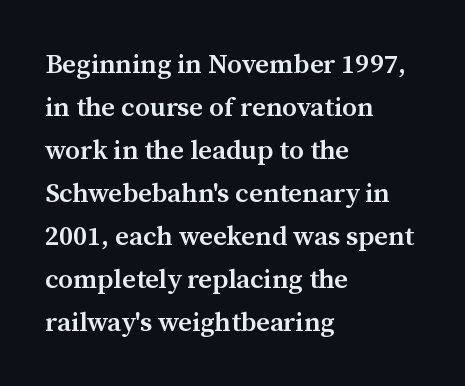
{"italic": "no", "bold": "semi", "underline": "no", "align": "left", "line_spacing": "normal", "line_spacing_ratio": 1.59, "letter_spacing": "normal", "letter_spacing_em": 0.0, "glyph_px": 27}
